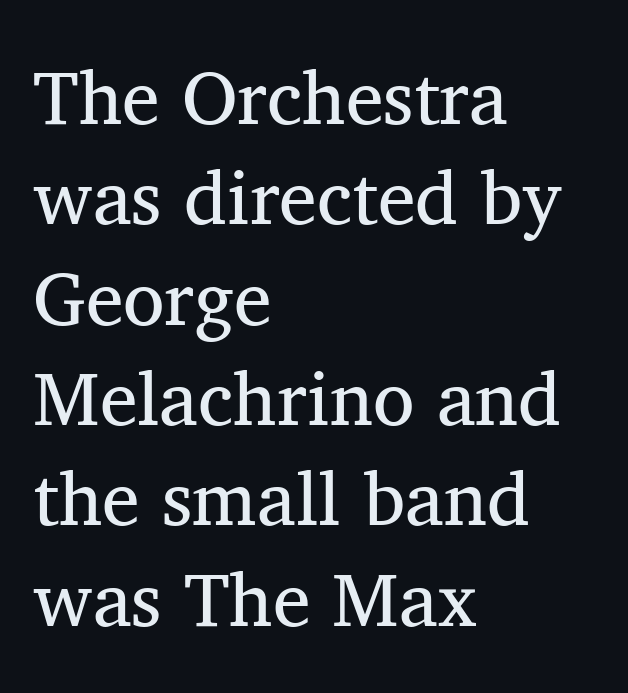
{"serif": "yes", "italic": "no", "bold": "no", "weight": "regular", "width": "normal", "stroke_contrast": "medium", "x_height": "medium", "monospaced": "no", "underline": "no", "align": "left", "line_spacing": "normal", "line_spacing_ratio": 1.32, "letter_spacing": "normal", "letter_spacing_em": 0.0, "glyph_px": 76}
